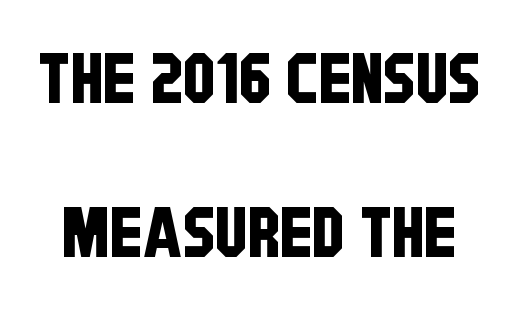
What's the leading like? Stretched, with rows far apart. You could not count columns in this text — the font is proportionally spaced. Does the type have serifs? No, each stem ends abruptly. The words here are not underlined. You could call the tracking neutral — neither tight nor loose.
